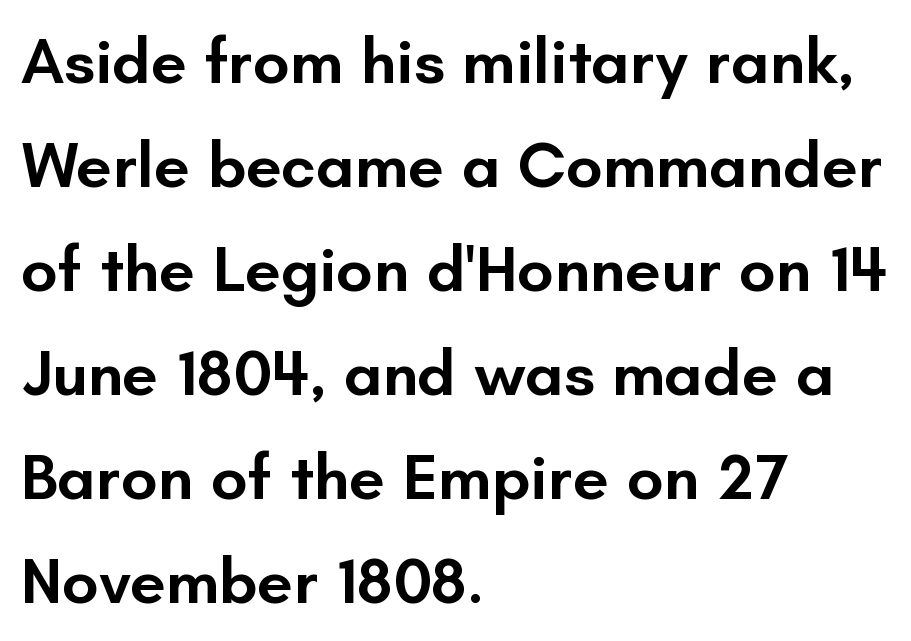
This sample is left-justified, so line endings fall wherever the words run out. Each new line begins a customary step beneath the previous one. If you drew a line through each stem, it would be perfectly vertical. Look at the stroke-to-counter ratio: somewhat heavy, a semibold.
